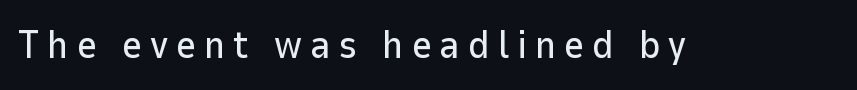
In terms of letterspacing, this is a distinctly airy, spread setting. Proportional: the letters do not fall into vertical columns. The passage shown is typeset with a sans-serif family. Underlining? Definitely not there. Notice how the stems are strictly vertical — no italics here.
